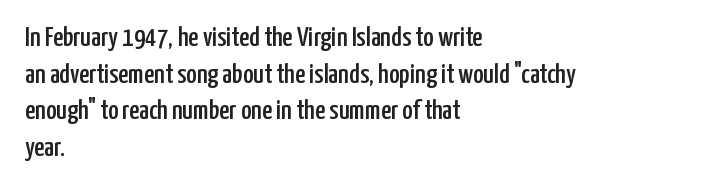
{"serif": "no", "italic": "no", "width": "condensed", "stroke_contrast": "low", "x_height": "medium", "monospaced": "no", "underline": "no", "align": "left", "line_spacing": "normal", "line_spacing_ratio": 1.31, "letter_spacing": "normal", "letter_spacing_em": 0.0, "glyph_px": 28}
